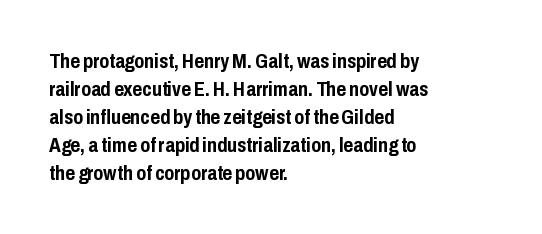
The image shows 21 px bold type, upright; set left-aligned, normal line spacing (1.33x), normal letter spacing, not underlined.
